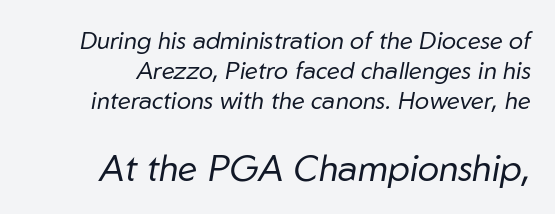
Looks like regular typesetting: each glyph gets only the width it needs. The gaps between neighbouring characters are ordinary and unremarkable. The later block is typeset at a bigger size than the earlier block. The vertical gap from one line to the next is medium.
